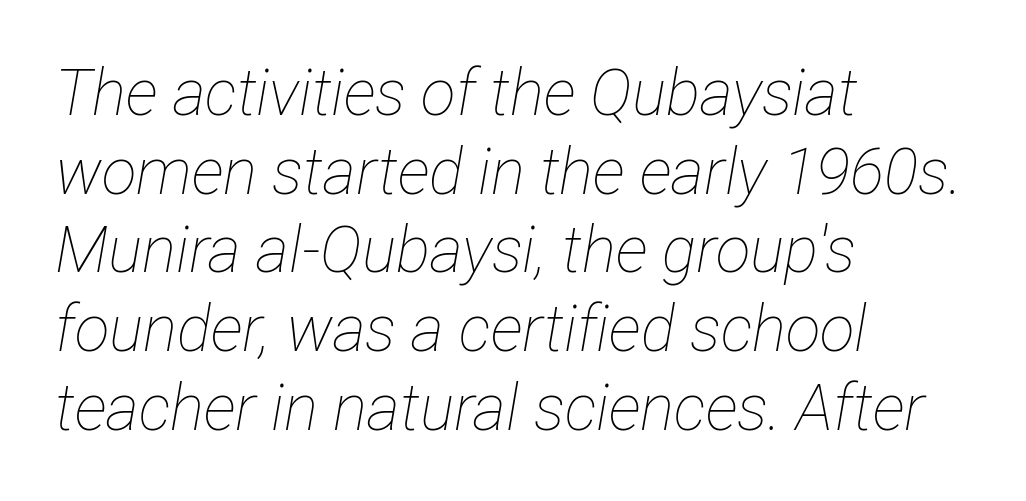
Q: Is the text bold? A: No.
Q: Is the text italic (slanted)? A: Yes, it leans right by about 12 degrees.
Q: Is the text underlined? A: No.
Q: How is the paragraph aligned? A: Left-aligned.
Q: Is the spacing between letters normal or unusually wide? A: Normal.
Q: Width (condensed, normal, or wide)? A: Condensed.
Q: Stroke contrast? A: Low.
Q: x-height? A: Medium.
Q: Monospaced? A: No.
